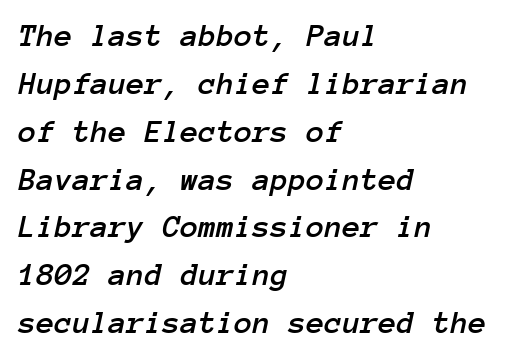
Q: Is the text italic (slanted)? A: Yes, it leans right by about 12 degrees.
Q: Is the text underlined? A: No.
Q: How is the paragraph aligned? A: Left-aligned.
Q: Is the spacing between letters normal or unusually wide? A: Normal.
Q: Is the spacing between lines tight, normal or loose? A: Normal.
Q: Width (condensed, normal, or wide)? A: Normal.
Q: Stroke contrast? A: Low.
Q: x-height? A: Medium.
Q: Monospaced? A: Yes.
